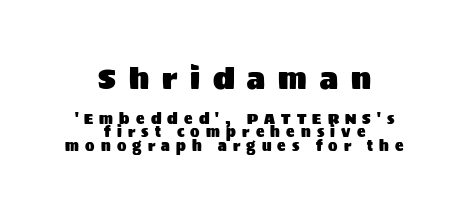
{"serif": "no", "italic": "no", "width": "normal", "stroke_contrast": "medium", "x_height": "large", "monospaced": "no", "underline": "no", "align": "center", "line_spacing": "tight", "line_spacing_ratio": 0.98, "letter_spacing": "wide", "letter_spacing_em": 0.44, "larger_block": "first", "size_ratio": 2.07, "glyph_px": 29}
